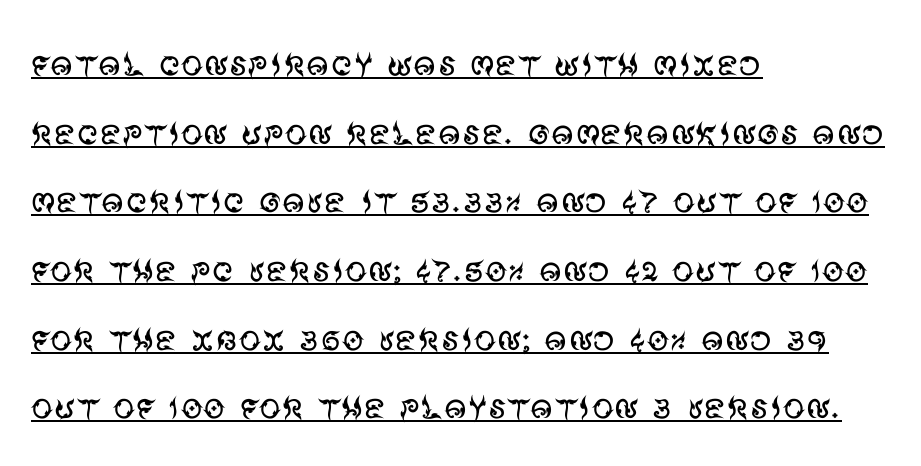
Q: Is the text bold? A: No.
Q: Is the text italic (slanted)? A: No, it is upright.
Q: Is the typeface a serif or a sans-serif typeface? A: Sans-serif.
Q: Is the text underlined? A: Yes.
Q: How is the paragraph aligned? A: Left-aligned.
Q: Is the spacing between letters normal or unusually wide? A: Normal.
Q: Is the spacing between lines tight, normal or loose? A: Normal.
Q: Width (condensed, normal, or wide)? A: Normal.
Q: Stroke contrast? A: Medium.
Q: x-height? A: Large.
Q: Monospaced? A: No.
